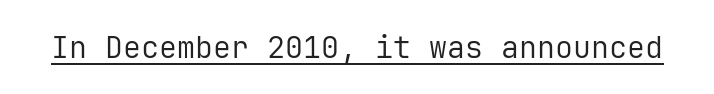
How are the letters spaced? Ordinarily, with no added tracking. A typesetter would mark this as roman, not italic. The letterforms sit at book weight or below. The specimen includes a rule beneath the text block's lines. The face used here is monospaced, like something from a code editor.
